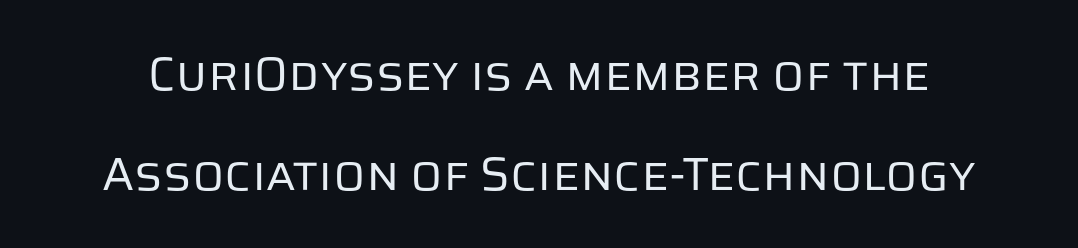
Q: Is the text bold? A: No.
Q: Is the text italic (slanted)? A: No, it is upright.
Q: Is the typeface a serif or a sans-serif typeface? A: Sans-serif.
Q: Is the text underlined? A: No.
Q: Is the spacing between letters normal or unusually wide? A: Normal.
Q: Is the spacing between lines tight, normal or loose? A: Loose.
Q: Width (condensed, normal, or wide)? A: Normal.
Q: Stroke contrast? A: Low.
Q: x-height? A: Large.
Q: Monospaced? A: No.
